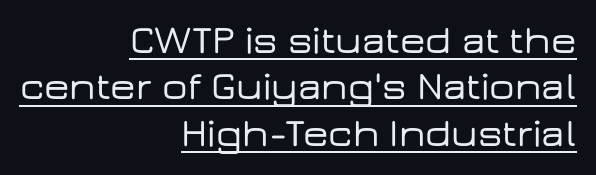
{"serif": "no", "italic": "no", "width": "wide", "stroke_contrast": "low", "x_height": "medium", "monospaced": "no", "underline": "yes", "align": "right", "line_spacing_ratio": 1.16, "letter_spacing": "normal", "letter_spacing_em": 0.0, "glyph_px": 40}
